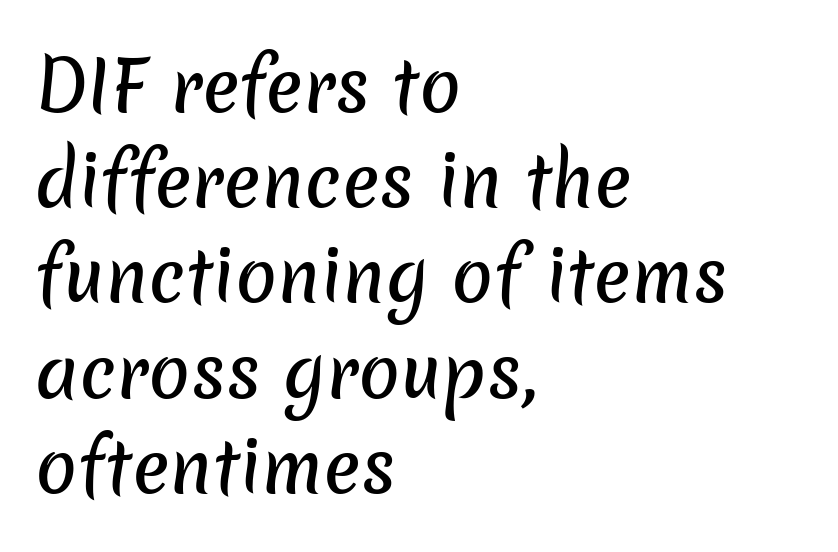
The image shows 69 px sans-serif type; set left-aligned, normal line spacing (1.38x), normal letter spacing, not underlined; low stroke contrast and a medium x-height.
